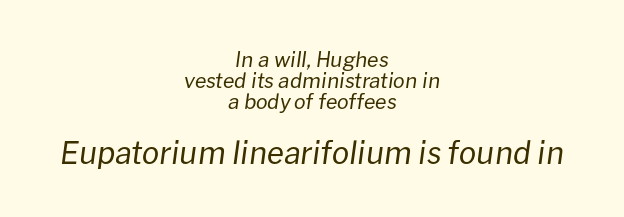
{"italic": "yes", "lean": "right", "slant_degrees": 8, "bold": "no", "weight": "regular", "width": "normal", "stroke_contrast": "low", "x_height": "medium", "monospaced": "no", "underline": "no", "align": "center", "line_spacing": "tight", "line_spacing_ratio": 1.0, "letter_spacing": "normal", "letter_spacing_em": 0.0, "larger_block": "second", "size_ratio": 1.48, "glyph_px": 31}
